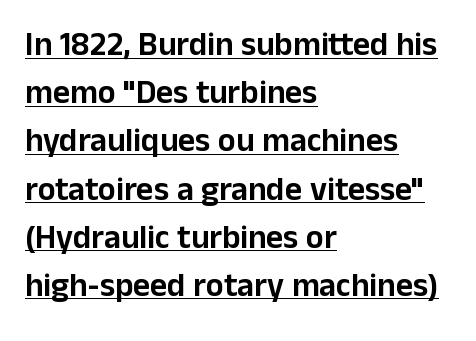
{"serif": "no", "italic": "no", "width": "normal", "stroke_contrast": "low", "x_height": "medium", "monospaced": "no", "underline": "yes", "align": "left", "line_spacing": "normal", "line_spacing_ratio": 1.46, "letter_spacing": "normal", "letter_spacing_em": 0.0, "glyph_px": 33}
